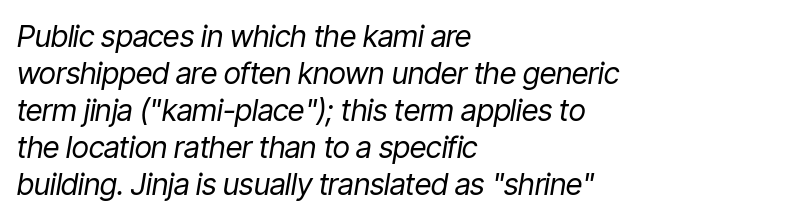
Q: Is the text bold? A: No.
Q: Is the text italic (slanted)? A: Yes, it leans right by about 9 degrees.
Q: Is the text underlined? A: No.
Q: How is the paragraph aligned? A: Left-aligned.
Q: Is the spacing between letters normal or unusually wide? A: Normal.
Q: Width (condensed, normal, or wide)? A: Condensed.
Q: Stroke contrast? A: Low.
Q: x-height? A: Medium.
Q: Monospaced? A: No.
